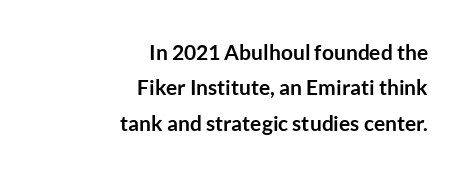
{"italic": "no", "bold": "yes", "underline": "no", "align": "right", "line_spacing": "normal", "line_spacing_ratio": 1.68, "letter_spacing": "normal", "letter_spacing_em": 0.0, "glyph_px": 21}
